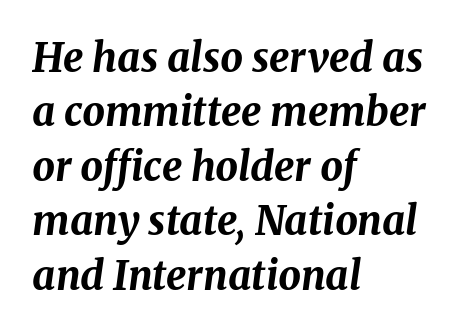
{"italic": "yes", "lean": "right", "slant_degrees": 8, "bold": "yes", "weight": "bold", "width": "normal", "stroke_contrast": "medium", "x_height": "medium", "monospaced": "no", "underline": "no", "align": "left", "line_spacing": "normal", "line_spacing_ratio": 1.36, "letter_spacing": "normal", "letter_spacing_em": 0.0, "glyph_px": 40}
